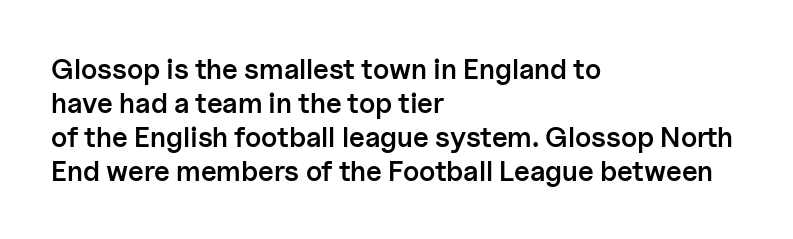
{"serif": "no", "italic": "no", "bold": "semi", "weight": "semibold", "width": "normal", "stroke_contrast": "low", "x_height": "medium", "monospaced": "no", "underline": "no", "align": "left", "line_spacing_ratio": 1.21, "letter_spacing": "normal", "letter_spacing_em": 0.0, "glyph_px": 28}
